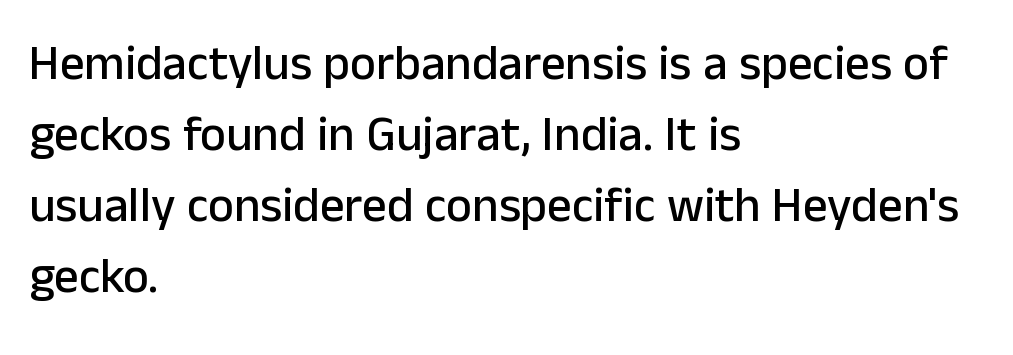
{"serif": "no", "italic": "no", "width": "normal", "stroke_contrast": "low", "x_height": "medium", "monospaced": "no", "underline": "no", "align": "left", "line_spacing": "normal", "line_spacing_ratio": 1.45, "letter_spacing": "normal", "letter_spacing_em": 0.0, "glyph_px": 49}
